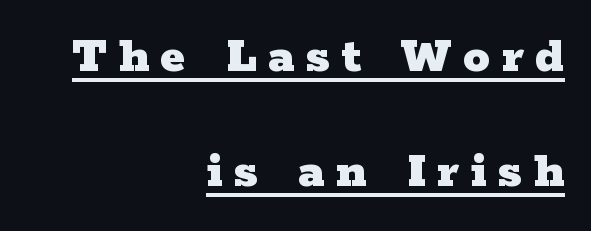
This sample carries an underscore along the baseline area. How are the letters spaced? Widely, with obvious added tracking. The lettering holds an erect, upright posture throughout. These lines stand farther apart than default settings would place them.
